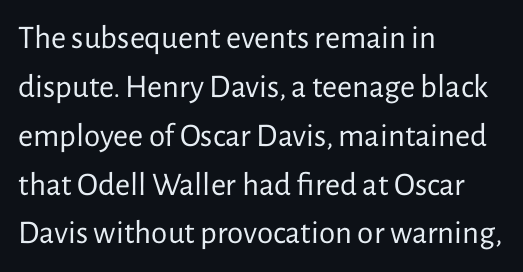
The image shows 33 px regular-weight sans-serif type, upright; set left-aligned, normal line spacing (1.48x), normal letter spacing, not underlined; low stroke contrast and a medium x-height.
